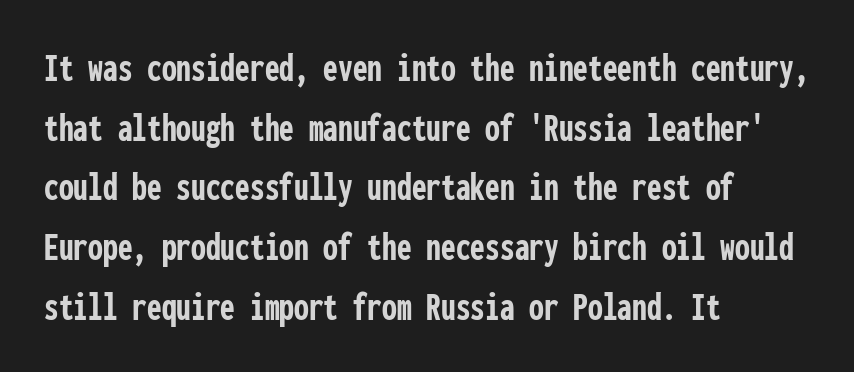
The text block is weighted toward the left margin, trailing off unevenly rightward. The designer went with a sans here, leaving each stem footless. A normal amount of white space separates one row of letters from the next. Observe the ordinary spacing: letters are neighbours, not strangers. The strip under each line holds only bare page. The specimen reads as upright at a glance.
